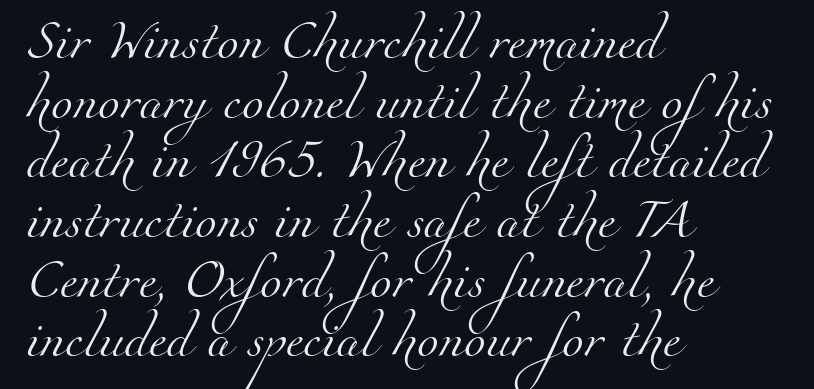
Q: Is the text bold? A: No.
Q: Is the typeface a serif or a sans-serif typeface? A: Serif.
Q: Is the text underlined? A: No.
Q: How is the paragraph aligned? A: Left-aligned.
Q: Is the spacing between letters normal or unusually wide? A: Normal.
Q: Is the spacing between lines tight, normal or loose? A: Normal.
Q: Width (condensed, normal, or wide)? A: Normal.
Q: Stroke contrast? A: Medium.
Q: x-height? A: Small.
Q: Monospaced? A: No.
